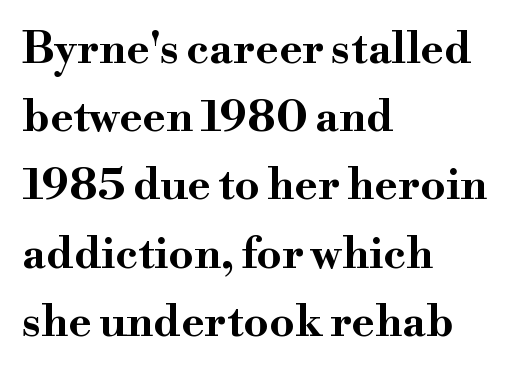
Q: Is the text bold? A: Yes.
Q: Is the text italic (slanted)? A: No, it is upright.
Q: Is the typeface a serif or a sans-serif typeface? A: Serif.
Q: Is the text underlined? A: No.
Q: How is the paragraph aligned? A: Left-aligned.
Q: Is the spacing between letters normal or unusually wide? A: Normal.
Q: Is the spacing between lines tight, normal or loose? A: Normal.
Q: Width (condensed, normal, or wide)? A: Wide.
Q: Stroke contrast? A: High.
Q: x-height? A: Small.
Q: Monospaced? A: No.
